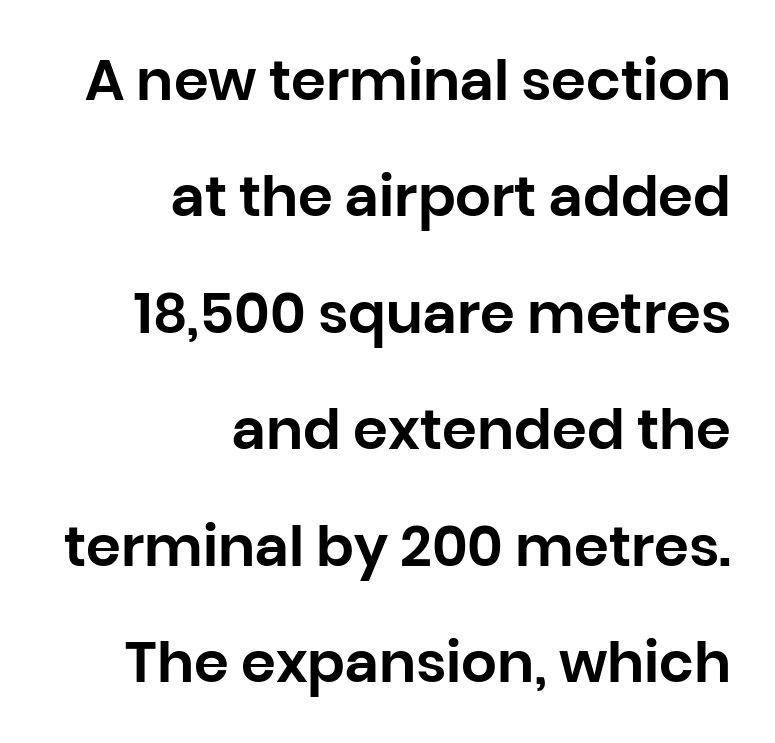
Q: Is the text italic (slanted)? A: No, it is upright.
Q: Is the typeface a serif or a sans-serif typeface? A: Sans-serif.
Q: Is the text underlined? A: No.
Q: How is the paragraph aligned? A: Right-aligned.
Q: Is the spacing between letters normal or unusually wide? A: Normal.
Q: Is the spacing between lines tight, normal or loose? A: Loose.
Q: Width (condensed, normal, or wide)? A: Normal.
Q: Stroke contrast? A: Low.
Q: x-height? A: Large.
Q: Monospaced? A: No.
